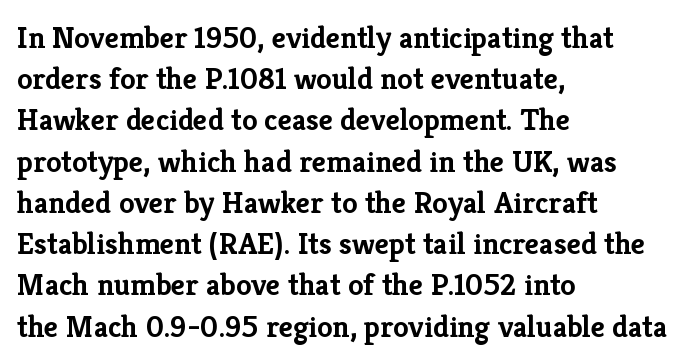
{"serif": "yes", "italic": "no", "bold": "yes", "weight": "semibold", "width": "normal", "stroke_contrast": "low", "x_height": "medium", "monospaced": "no", "underline": "no", "align": "left", "line_spacing": "normal", "line_spacing_ratio": 1.33, "letter_spacing": "normal", "letter_spacing_em": 0.0, "glyph_px": 31}
